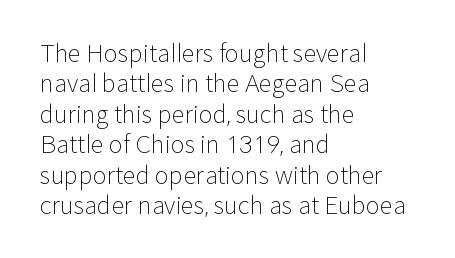
Q: Is the text bold? A: No.
Q: Is the text italic (slanted)? A: No, it is upright.
Q: Is the text underlined? A: No.
Q: How is the paragraph aligned? A: Left-aligned.
Q: Is the spacing between letters normal or unusually wide? A: Normal.
Q: Is the spacing between lines tight, normal or loose? A: Normal.
